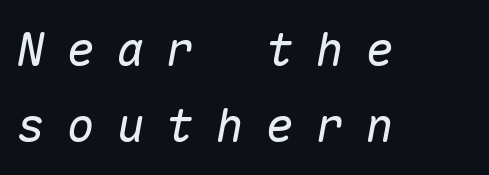
{"italic": "yes", "lean": "right", "slant_degrees": 10, "width": "normal", "stroke_contrast": "medium", "x_height": "medium", "monospaced": "yes", "underline": "no", "align": "left", "line_spacing": "normal", "line_spacing_ratio": 1.61, "letter_spacing": "wide", "letter_spacing_em": 0.46, "glyph_px": 47}
